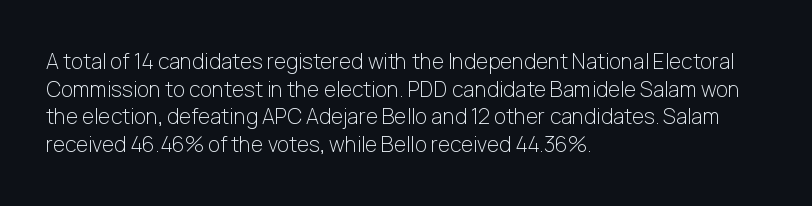
{"italic": "no", "bold": "no", "underline": "no", "align": "left", "line_spacing": "normal", "line_spacing_ratio": 1.32, "letter_spacing": "normal", "letter_spacing_em": 0.0, "glyph_px": 21}
